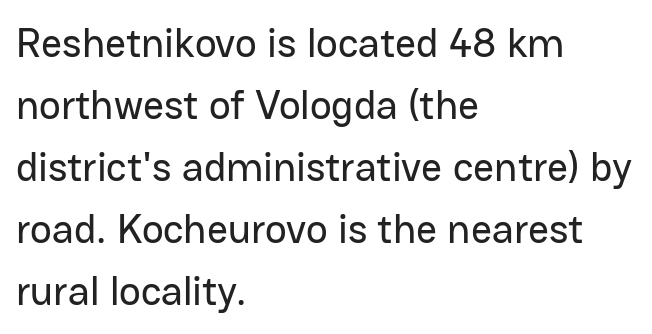
Q: Is the text italic (slanted)? A: No, it is upright.
Q: Is the typeface a serif or a sans-serif typeface? A: Sans-serif.
Q: Is the text underlined? A: No.
Q: How is the paragraph aligned? A: Left-aligned.
Q: Is the spacing between letters normal or unusually wide? A: Normal.
Q: Is the spacing between lines tight, normal or loose? A: Normal.
Q: Width (condensed, normal, or wide)? A: Normal.
Q: Stroke contrast? A: Low.
Q: x-height? A: Medium.
Q: Monospaced? A: No.
